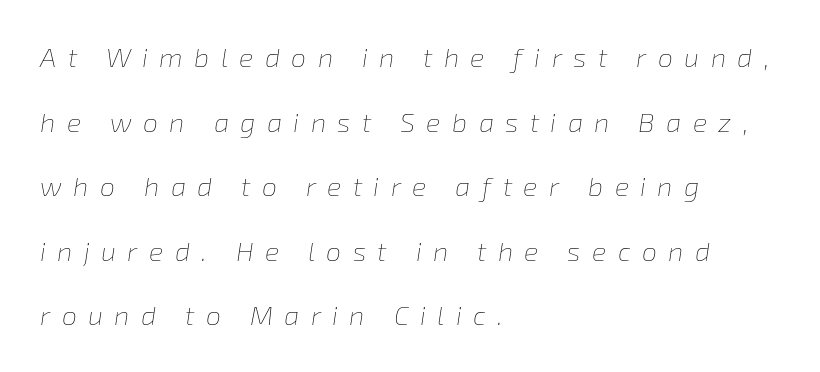
{"italic": "yes", "lean": "right", "slant_degrees": 8, "bold": "no", "underline": "no", "align": "left", "line_spacing": "loose", "line_spacing_ratio": 2.39, "letter_spacing": "wide", "letter_spacing_em": 0.42, "glyph_px": 27}
